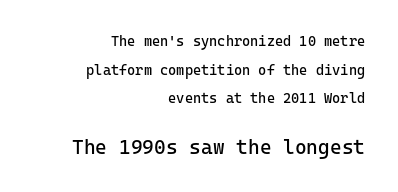
{"italic": "no", "bold": "no", "underline": "no", "align": "right", "line_spacing": "loose", "line_spacing_ratio": 2.04, "letter_spacing": "normal", "letter_spacing_em": 0.0, "larger_block": "second", "size_ratio": 1.43, "glyph_px": 20}
